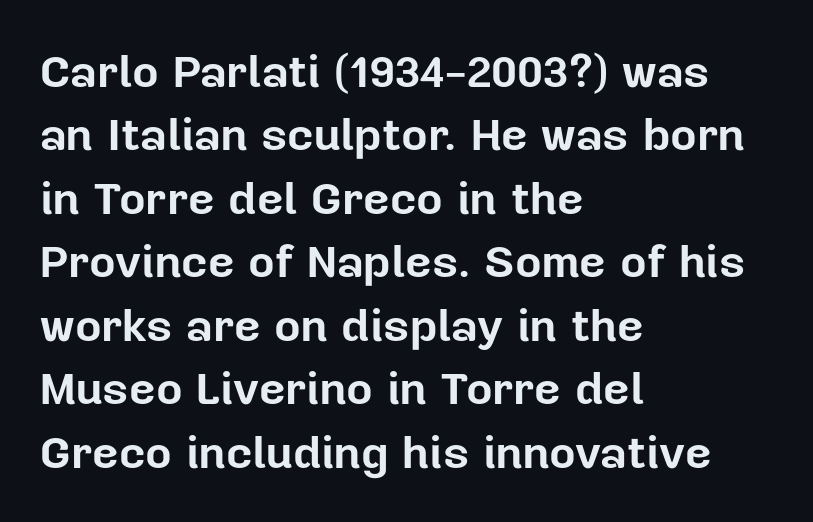
The space beneath each line is pristine and unruled. A typesetter would call this leading conventional body-copy spacing. Notice how the passage keeps a crisp vertical edge on the left only. Vertical strokes here are truly vertical. Strokes here are thick enough to call this a true bold.
